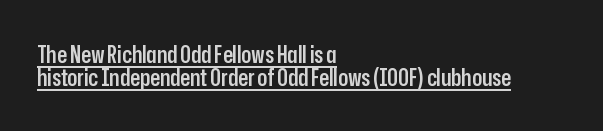
Q: Is the text bold? A: Semi-bold.
Q: Is the text italic (slanted)? A: No, it is upright.
Q: Is the text underlined? A: Yes.
Q: How is the paragraph aligned? A: Left-aligned.
Q: Is the spacing between letters normal or unusually wide? A: Normal.
Q: Is the spacing between lines tight, normal or loose? A: Tight.
